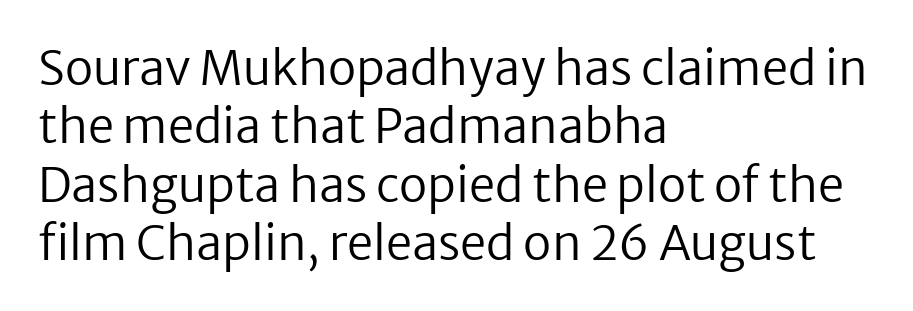
The typography opts for an upright posture over an oblique one. Clear beneath every line of the passage. Stroke mass is kept to a normal reading level or below. Letter spacing: default.
